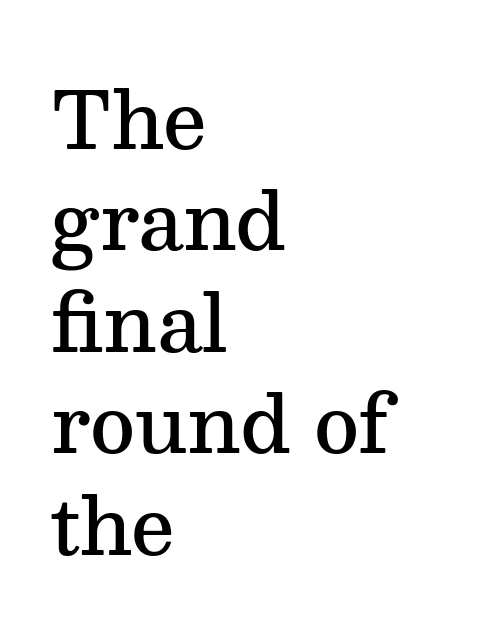
{"serif": "yes", "italic": "no", "bold": "semi", "weight": "semibold", "width": "normal", "stroke_contrast": "medium", "x_height": "medium", "monospaced": "no", "underline": "no", "align": "left", "line_spacing": "normal", "line_spacing_ratio": 1.3, "letter_spacing": "normal", "letter_spacing_em": 0.0, "glyph_px": 78}
